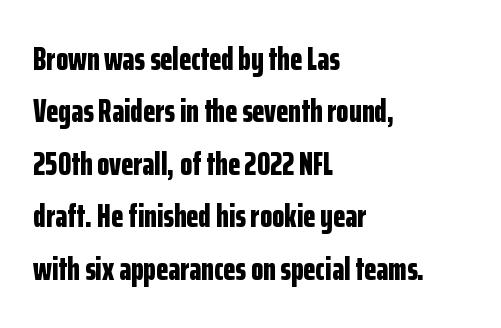
{"serif": "no", "italic": "no", "bold": "yes", "weight": "bold", "width": "condensed", "stroke_contrast": "low", "x_height": "medium", "monospaced": "no", "underline": "no", "align": "left", "line_spacing": "normal", "line_spacing_ratio": 1.64, "letter_spacing": "normal", "letter_spacing_em": 0.0, "glyph_px": 32}
